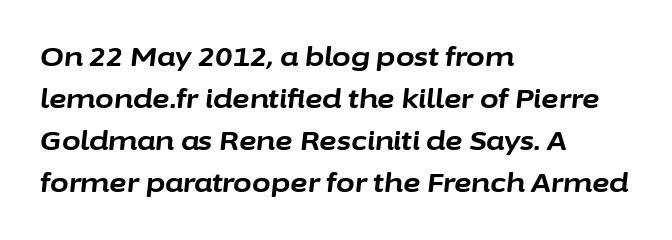
The image shows 27 px bold type, italic (leaning right); set left-aligned, normal line spacing (1.56x), normal letter spacing, not underlined.
